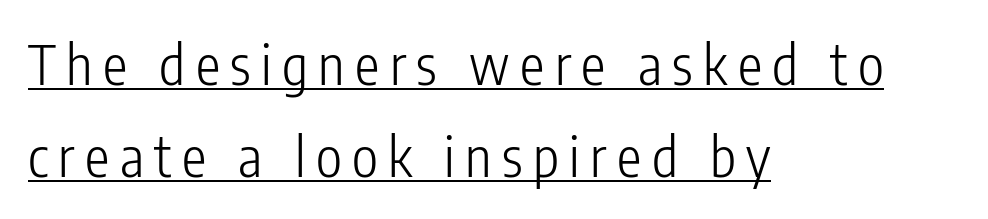
The rendering uses natural spacing where letterforms have individual widths. If you drew a line through each stem, it would be perfectly vertical. Line beginnings align vertically; line endings do not. Vertically, the passage feels balanced, rows spaced as you'd expect.
